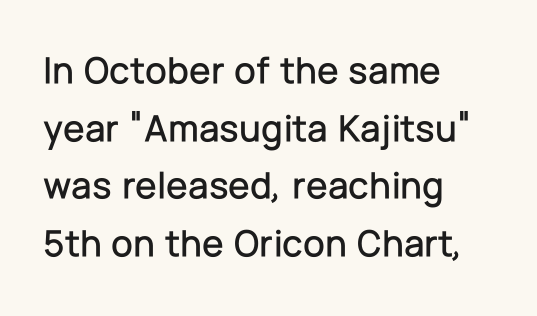
{"serif": "no", "italic": "no", "width": "normal", "stroke_contrast": "low", "x_height": "medium", "monospaced": "no", "underline": "no", "align": "left", "line_spacing": "normal", "line_spacing_ratio": 1.48, "letter_spacing": "normal", "letter_spacing_em": 0.0, "glyph_px": 39}
